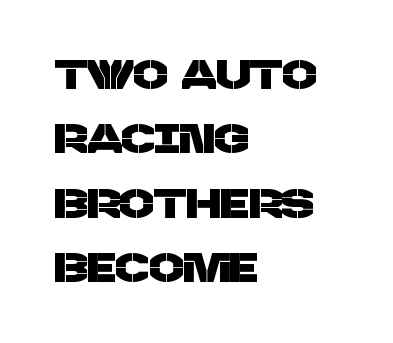
Q: Is the typeface a serif or a sans-serif typeface? A: Sans-serif.
Q: Is the text underlined? A: No.
Q: How is the paragraph aligned? A: Left-aligned.
Q: Is the spacing between letters normal or unusually wide? A: Normal.
Q: Is the spacing between lines tight, normal or loose? A: Normal.
Q: Width (condensed, normal, or wide)? A: Normal.
Q: Stroke contrast? A: Low.
Q: x-height? A: Large.
Q: Monospaced? A: No.
